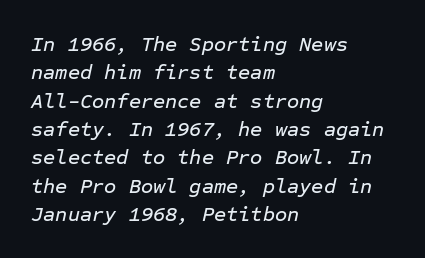
Q: Is the text italic (slanted)? A: Yes, it leans right by about 12 degrees.
Q: Is the text underlined? A: No.
Q: How is the paragraph aligned? A: Left-aligned.
Q: Is the spacing between letters normal or unusually wide? A: Normal.
Q: Is the spacing between lines tight, normal or loose? A: Normal.
